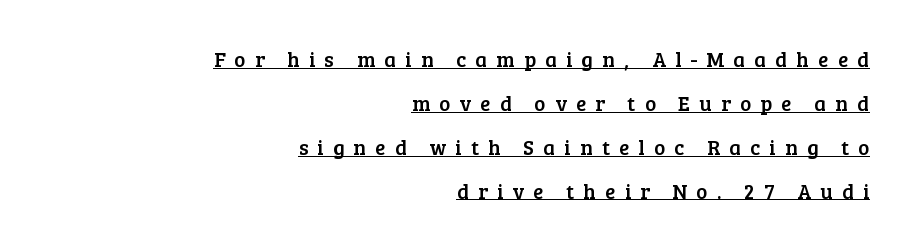
{"italic": "no", "underline": "yes", "align": "right", "line_spacing": "loose", "line_spacing_ratio": 2.09, "letter_spacing": "wide", "letter_spacing_em": 0.44, "glyph_px": 21}
